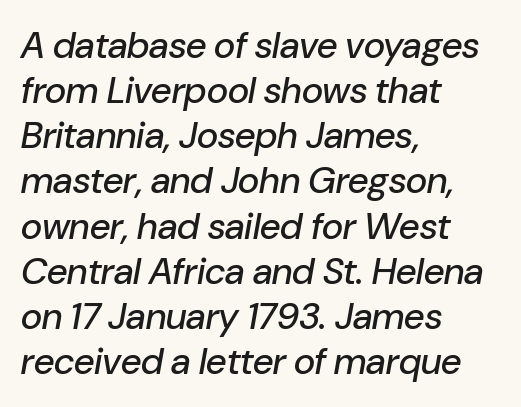
{"italic": "yes", "lean": "right", "slant_degrees": 10, "width": "normal", "stroke_contrast": "low", "x_height": "medium", "monospaced": "no", "underline": "no", "align": "left", "line_spacing_ratio": 1.22, "letter_spacing": "normal", "letter_spacing_em": 0.0, "glyph_px": 37}
